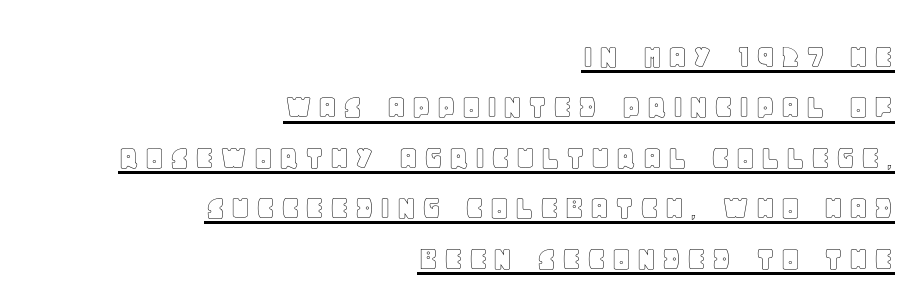
Is this a fixed-width face? No — the glyphs have proportional, varying widths. Glance below the letters and you will spot a drawn line. Italic: no, the glyphs are upright roman. Successive baselines arrive at the customary interval. Alignment: flush right.
